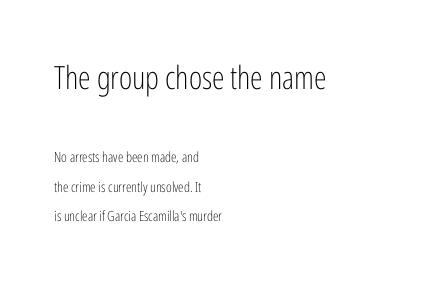
The letters in the upper block stand taller than those in the block below. Think of a printed novel: that variable character pitch is what you see here. This sample trades compactness for vertical openness between lines. Think standard paragraph weight, or any step lighter than that.
